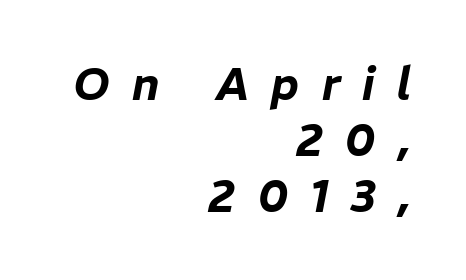
The image shows 45 px text type, italic (leaning right); set right-aligned, line spacing 1.24x, unusually wide letter spacing (+0.49 em), not underlined; low stroke contrast and a medium x-height.
